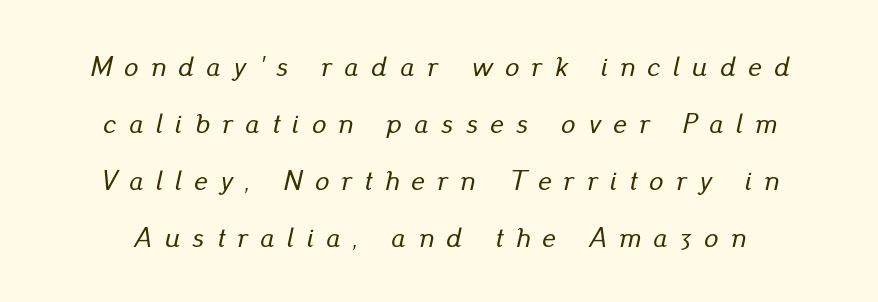
Designer's note — italics engaged. Varying glyph widths throughout — classic text-font behaviour. This rendering features lettering with no underline. What stands out about the letter spacing? Its width — letters are far apart. How would I describe the line gaps? Wide and relaxed.
